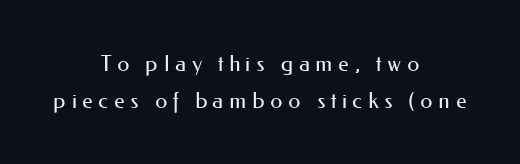
{"italic": "no", "bold": "no", "underline": "no", "align": "center", "line_spacing": "normal", "line_spacing_ratio": 1.67, "letter_spacing": "wide", "letter_spacing_em": 0.25, "glyph_px": 22}
